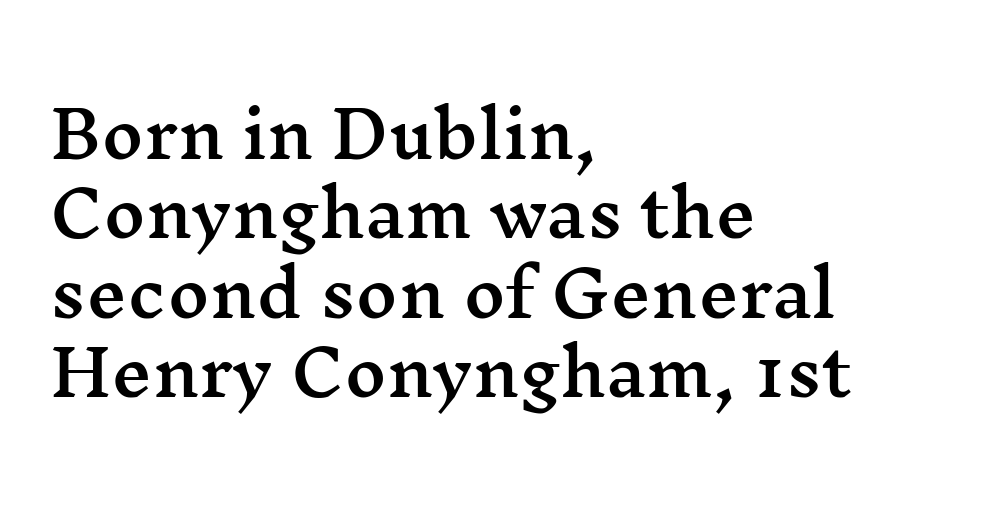
The image shows 64 px wide serif type, upright; set left-aligned, line spacing 1.24x, normal letter spacing, not underlined; medium stroke contrast and a medium x-height.
